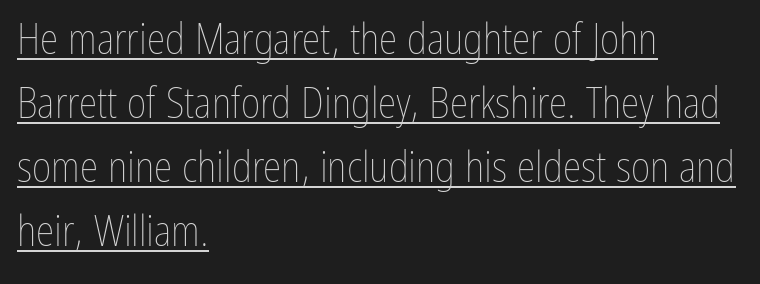
The image shows 42 px thin, condensed type, upright; set left-aligned, normal line spacing (1.52x), normal letter spacing, underlined; low stroke contrast and a medium x-height.
